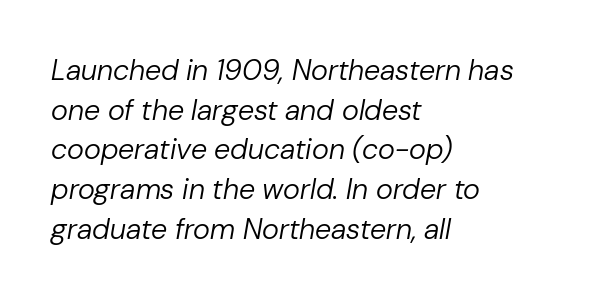
Q: Is the text bold? A: No.
Q: Is the text italic (slanted)? A: Yes, it leans right by about 10 degrees.
Q: Is the text underlined? A: No.
Q: How is the paragraph aligned? A: Left-aligned.
Q: Is the spacing between letters normal or unusually wide? A: Normal.
Q: Is the spacing between lines tight, normal or loose? A: Normal.
Q: Width (condensed, normal, or wide)? A: Normal.
Q: Stroke contrast? A: Low.
Q: x-height? A: Medium.
Q: Monospaced? A: No.
